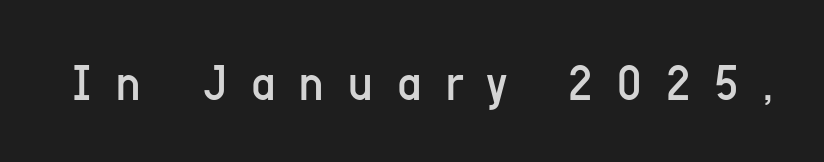
The typesetting does not lean heavy: it is not bold. Check the space under the baseline: it is left empty. You could not count columns in this text — the font is proportionally spaced. You could only call the tracking loose — the letters float apart. The typography opts for an upright posture over an oblique one.
